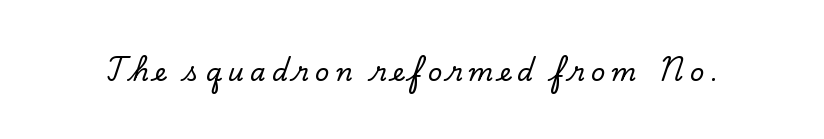
Q: Is the text italic (slanted)? A: Yes.
Q: Is the text underlined? A: No.
Q: Is the spacing between letters normal or unusually wide? A: Unusually wide.
